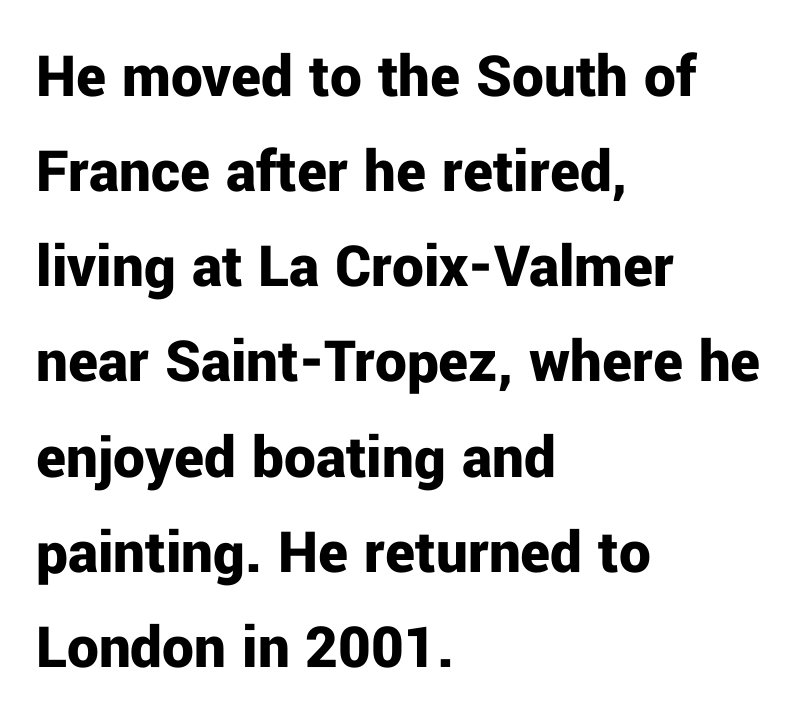
The image shows 63 px bold sans-serif type, upright; set left-aligned, normal line spacing (1.51x), normal letter spacing, not underlined; low stroke contrast and a medium x-height.
